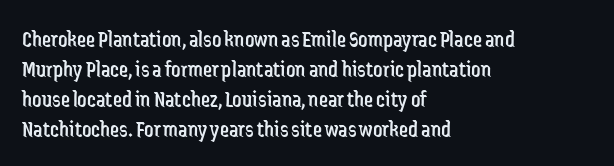
{"italic": "no", "bold": "no", "underline": "no", "align": "left", "line_spacing": "normal", "line_spacing_ratio": 1.3, "letter_spacing": "normal", "letter_spacing_em": 0.0, "glyph_px": 23}
